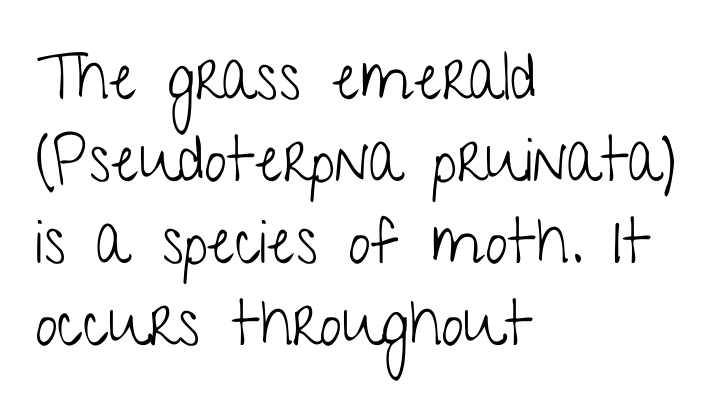
The image shows 63 px light, condensed sans-serif type, upright; set left-aligned, normal line spacing (1.3x), normal letter spacing, not underlined; low stroke contrast and a medium x-height.
